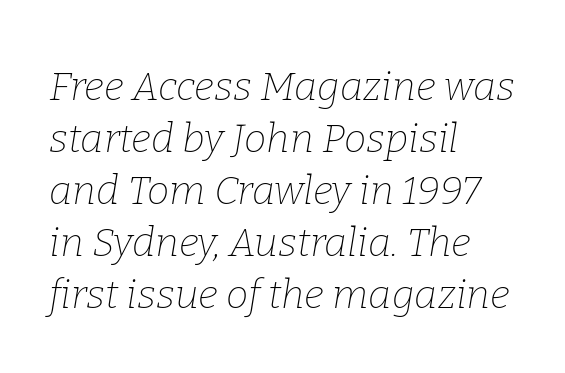
Q: Is the text bold? A: No.
Q: Is the text italic (slanted)? A: Yes, it leans right by about 9 degrees.
Q: Is the typeface a serif or a sans-serif typeface? A: Serif.
Q: Is the text underlined? A: No.
Q: How is the paragraph aligned? A: Left-aligned.
Q: Is the spacing between letters normal or unusually wide? A: Normal.
Q: Is the spacing between lines tight, normal or loose? A: Normal.
Q: Width (condensed, normal, or wide)? A: Normal.
Q: Stroke contrast? A: Low.
Q: x-height? A: Medium.
Q: Monospaced? A: No.
